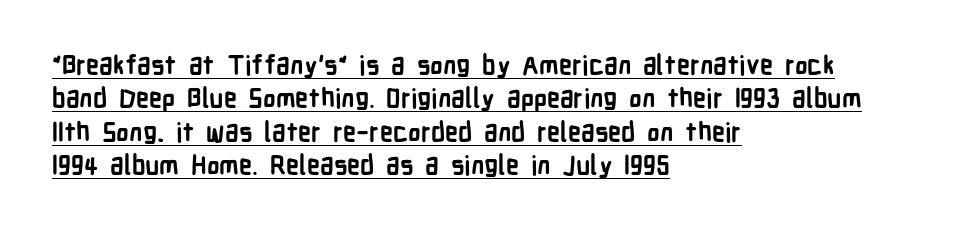
Q: Is the text bold? A: Yes.
Q: Is the text italic (slanted)? A: No, it is upright.
Q: Is the text underlined? A: Yes.
Q: How is the paragraph aligned? A: Left-aligned.
Q: Is the spacing between letters normal or unusually wide? A: Normal.
Q: Is the spacing between lines tight, normal or loose? A: Normal.
